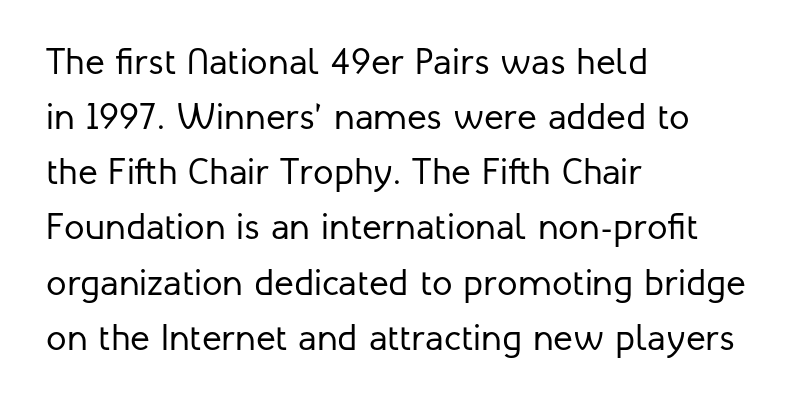
Q: Is the text bold? A: No.
Q: Is the text italic (slanted)? A: No, it is upright.
Q: Is the typeface a serif or a sans-serif typeface? A: Sans-serif.
Q: Is the text underlined? A: No.
Q: How is the paragraph aligned? A: Left-aligned.
Q: Is the spacing between letters normal or unusually wide? A: Normal.
Q: Is the spacing between lines tight, normal or loose? A: Normal.
Q: Width (condensed, normal, or wide)? A: Normal.
Q: Stroke contrast? A: Low.
Q: x-height? A: Medium.
Q: Monospaced? A: No.
